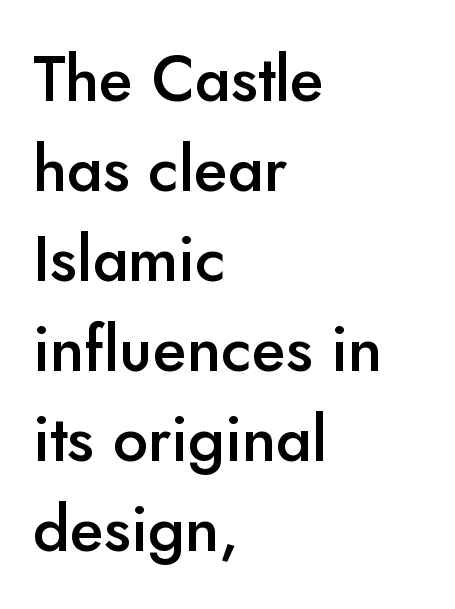
The image shows 63 px semibold sans-serif type, upright; set left-aligned, normal line spacing (1.43x), normal letter spacing, not underlined; low stroke contrast and a small x-height.
